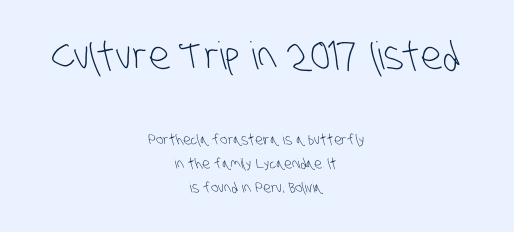
{"serif": "no", "bold": "no", "weight": "light", "width": "condensed", "stroke_contrast": "low", "x_height": "large", "monospaced": "no", "underline": "no", "align": "center", "line_spacing": "normal", "line_spacing_ratio": 1.7, "letter_spacing": "normal", "letter_spacing_em": 0.0, "larger_block": "first", "size_ratio": 2.71, "glyph_px": 38}
